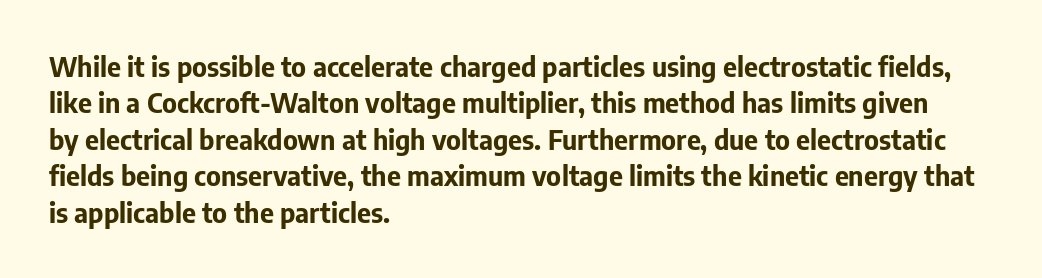
Q: Is the text bold? A: Yes.
Q: Is the text italic (slanted)? A: No, it is upright.
Q: Is the text underlined? A: No.
Q: How is the paragraph aligned? A: Left-aligned.
Q: Is the spacing between letters normal or unusually wide? A: Normal.
Q: Is the spacing between lines tight, normal or loose? A: Normal.
